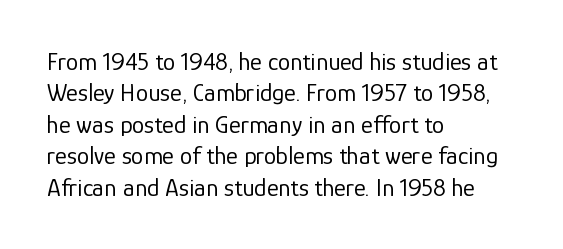
{"italic": "no", "bold": "no", "underline": "no", "align": "left", "line_spacing": "normal", "line_spacing_ratio": 1.26, "letter_spacing": "normal", "letter_spacing_em": 0.0, "glyph_px": 25}
